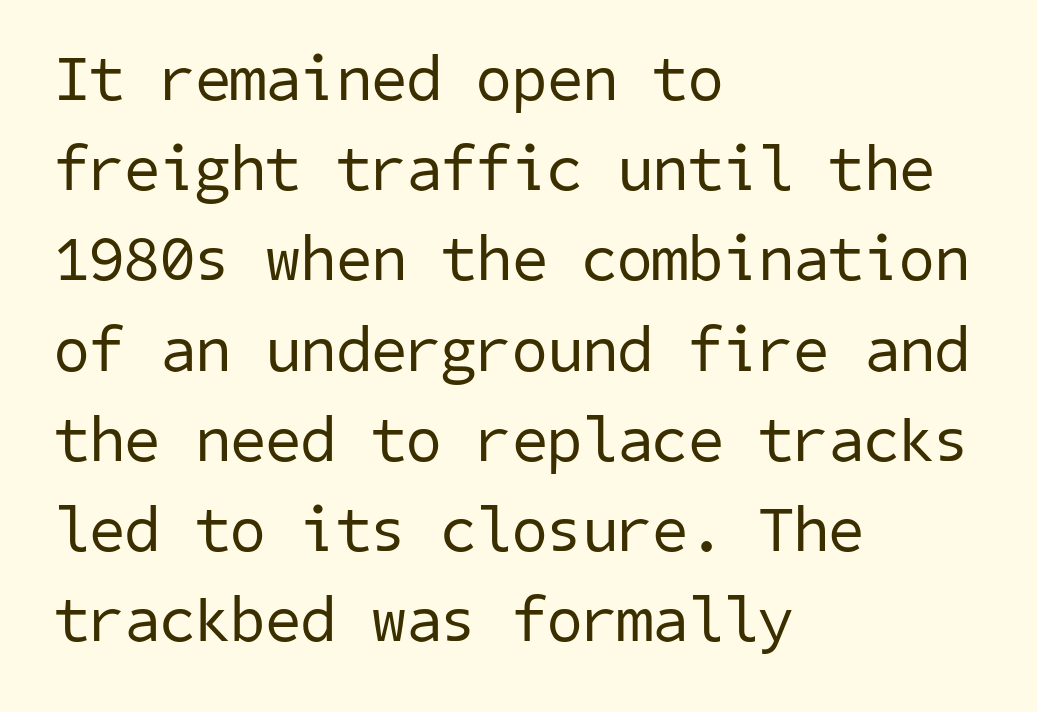
The image shows 64 px regular-weight sans-serif type; set left-aligned, normal line spacing (1.41x), normal letter spacing, not underlined; low stroke contrast and a medium x-height.
